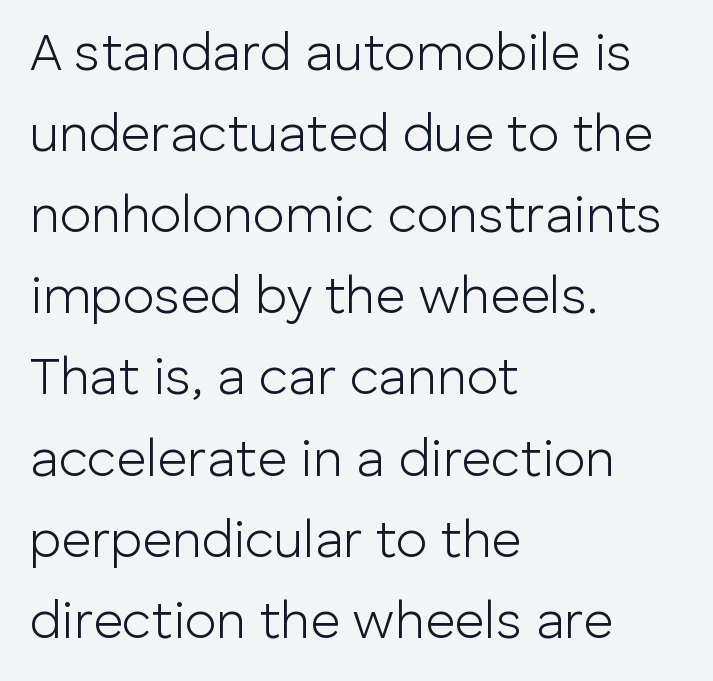
Q: Is the text bold? A: No.
Q: Is the text italic (slanted)? A: No, it is upright.
Q: Is the typeface a serif or a sans-serif typeface? A: Sans-serif.
Q: Is the text underlined? A: No.
Q: How is the paragraph aligned? A: Left-aligned.
Q: Is the spacing between letters normal or unusually wide? A: Normal.
Q: Is the spacing between lines tight, normal or loose? A: Normal.
Q: Width (condensed, normal, or wide)? A: Normal.
Q: Stroke contrast? A: Low.
Q: x-height? A: Medium.
Q: Monospaced? A: No.
